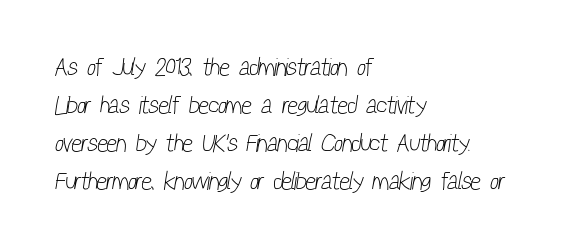
The image shows 25 px text type; set left-aligned, normal line spacing (1.52x), normal letter spacing, not underlined.
